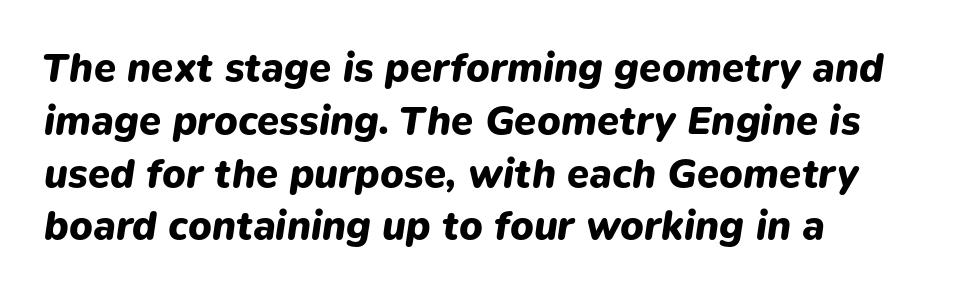
Unmarked baselines from the first word to the last. The line texture is even and compact thanks to regular tracking. Rows of type keep a routine distance in the vertical direction. A typesetter would call this proportional, since set widths differ per character.
